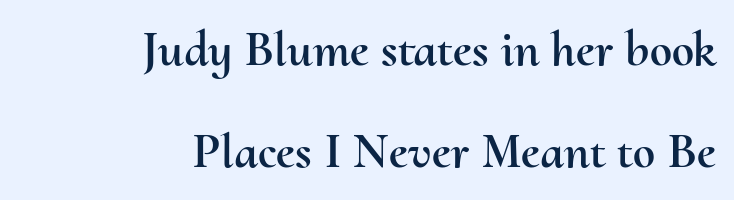
The image shows 50 px text type, upright; set right-aligned, loose line spacing (2.04x), normal letter spacing, not underlined; medium stroke contrast and a small x-height.
